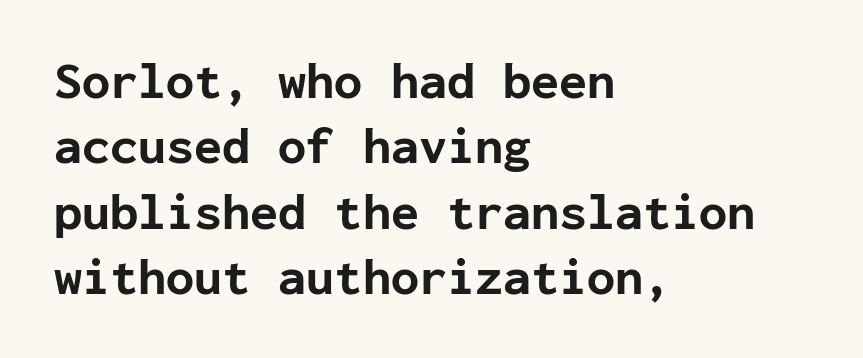
Regular leading. The typeface chosen for these lines omits serifs. This rendering uses left alignment, leaving the right contour irregular. On the weight axis this lands at bold, roughly 700. The rendering uses typewriter-style spacing with identical character cells. Tall strokes in this sample are plumb rather than angled.
